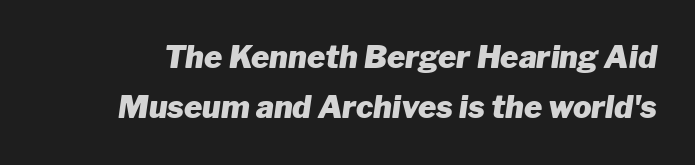
The image shows 31 px heavy type, italic (leaning right); set normal line spacing (1.62x), normal letter spacing, not underlined; low stroke contrast and a medium x-height.
